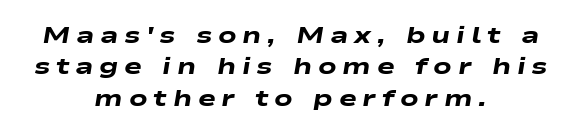
These lines are centered, leaving both edges ragged. In terms of letterspacing, this is a distinctly airy, spread setting. What weight is shown? A full bold with thick strokes. A clean baseline with only descenders dipping below it. The letters are slanted; this is an italic face. Vertically, the passage feels balanced, rows spaced as you'd expect.
